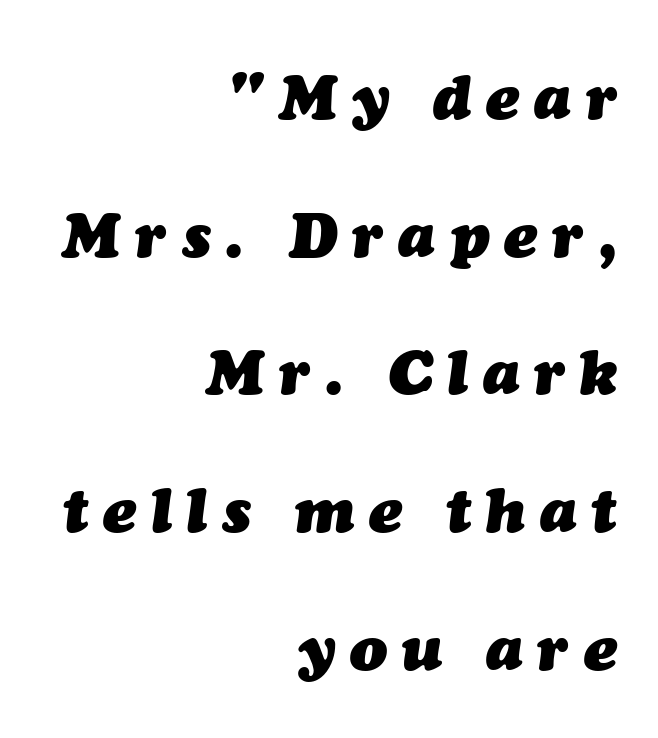
The image shows 62 px heavy type, italic (leaning right); set right-aligned, loose line spacing (2.22x), unusually wide letter spacing (+0.24 em), not underlined; medium stroke contrast and a medium x-height.
